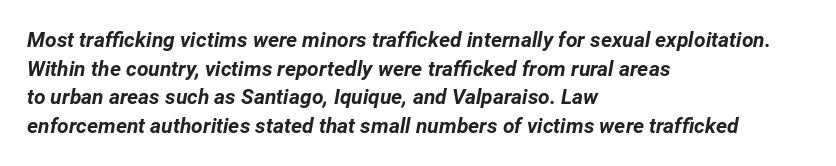
The lines sit at an ordinary, default distance from one another. The face used here has a pronounced slope to its letters. The rendering uses a bold face; every stroke is thick and dark. Descender tails drop into unmarked territory.
